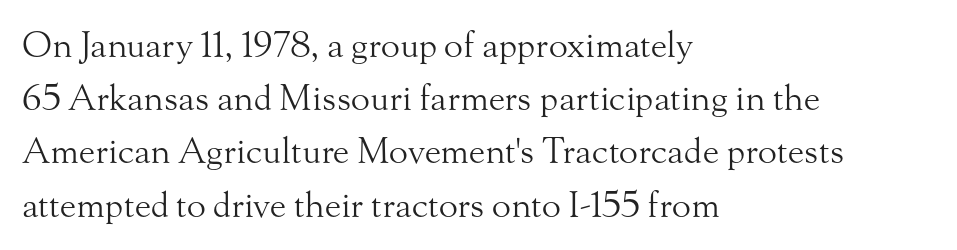
Observe the ordinary spacing: letters are neighbours, not strangers. Underline: absent. The rendering anchors every line to the left-hand side. Check where the strokes stop: tiny serifs finish them off. In terms of leading, this rendering sits right in the middle.
